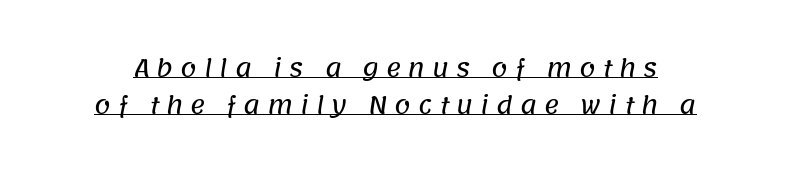
The passage shown is underscored from start to finish. The passage shown has open, widely tracked lettering throughout. Regarding leading, the lines here are spaced in the standard way.
